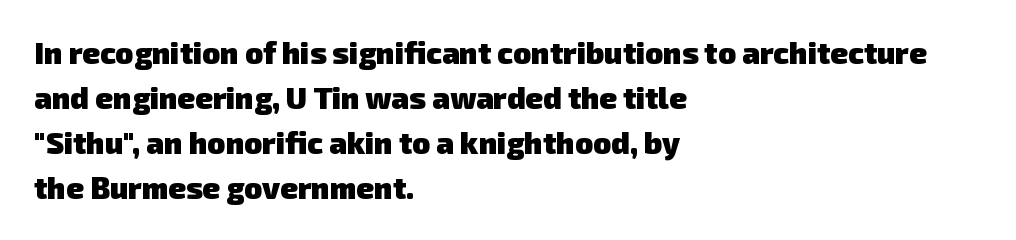
Emphasis by weight is at full strength: bold. The designer left line spacing at the default. Inter-character spacing is left at the font's built-in metrics. Caption: multi-line text, flush left, ragged right.
